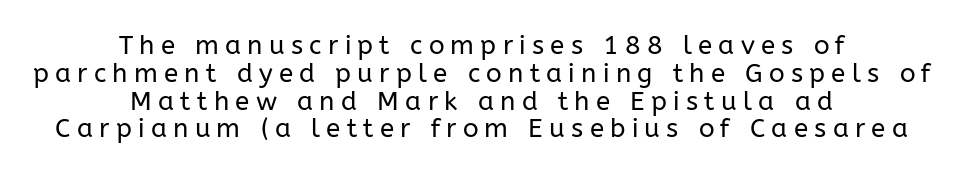
The image shows 26 px text type, upright; set centered, tight line spacing (1.07x), unusually wide letter spacing (+0.24 em), not underlined.
